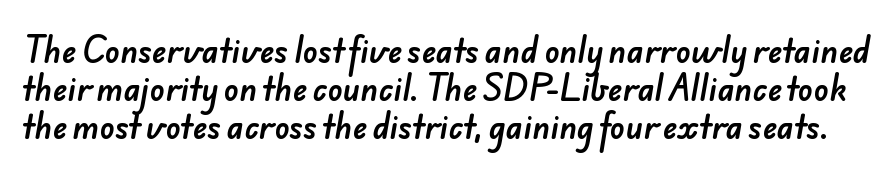
Q: Is the typeface a serif or a sans-serif typeface? A: Sans-serif.
Q: Is the text underlined? A: No.
Q: Is the spacing between letters normal or unusually wide? A: Normal.
Q: Width (condensed, normal, or wide)? A: Normal.
Q: Stroke contrast? A: Low.
Q: x-height? A: Small.
Q: Monospaced? A: No.
